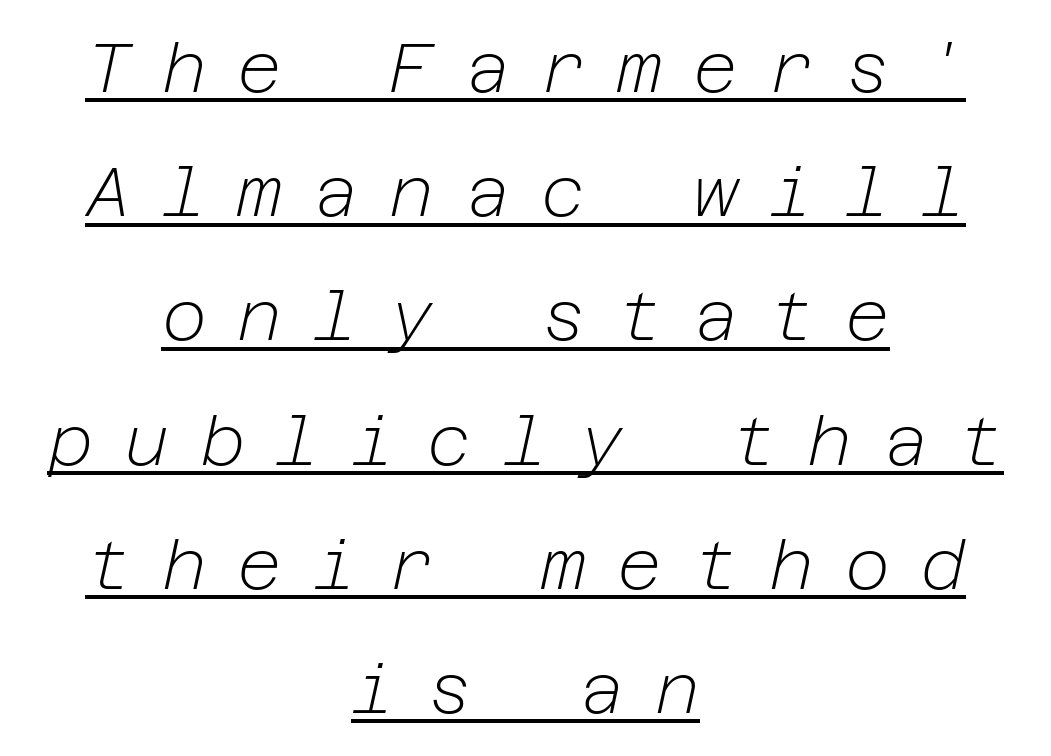
Q: Is the text bold? A: No.
Q: Is the text italic (slanted)? A: Yes, it leans right by about 12 degrees.
Q: Is the text underlined? A: Yes.
Q: How is the paragraph aligned? A: Centered.
Q: Is the spacing between letters normal or unusually wide? A: Unusually wide.
Q: Width (condensed, normal, or wide)? A: Normal.
Q: Stroke contrast? A: Low.
Q: x-height? A: Medium.
